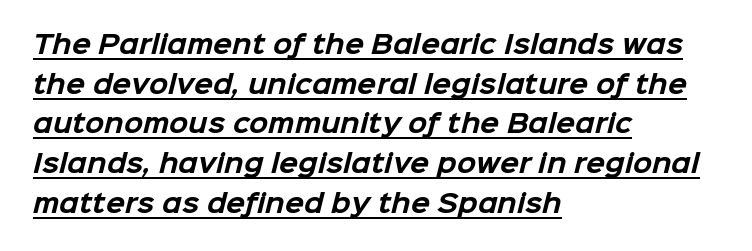
Q: Is the text bold? A: Yes.
Q: Is the text underlined? A: Yes.
Q: How is the paragraph aligned? A: Left-aligned.
Q: Is the spacing between letters normal or unusually wide? A: Normal.
Q: Is the spacing between lines tight, normal or loose? A: Normal.
